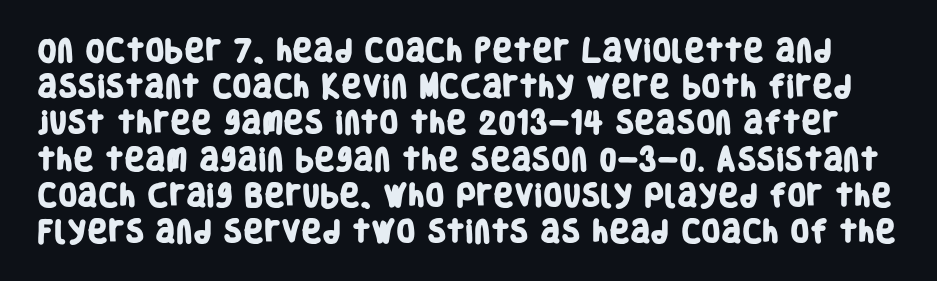
The image shows 25 px bold type; set normal line spacing (1.45x), normal letter spacing, not underlined.
